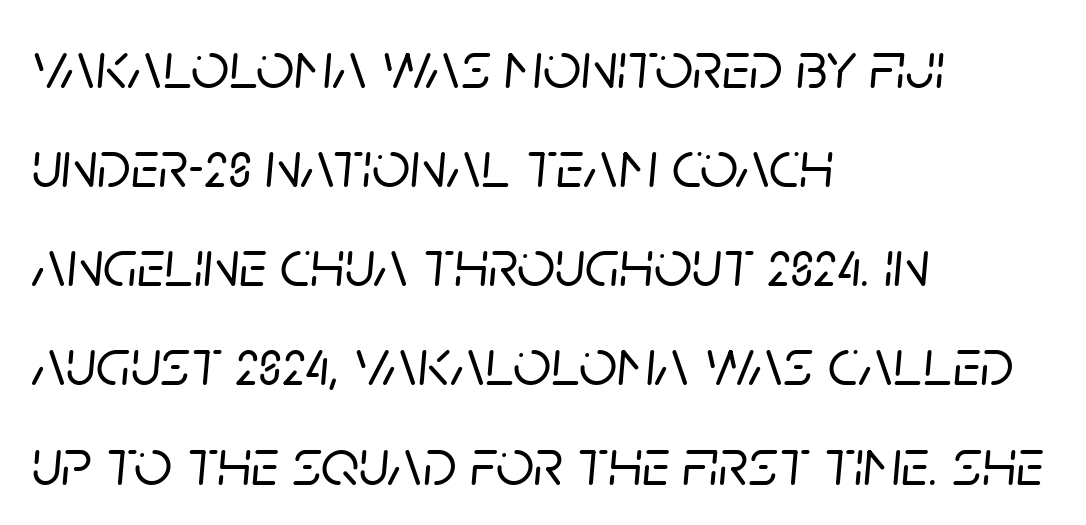
The image shows 67 px text type, italic (leaning right); set left-aligned, normal line spacing (1.48x), normal letter spacing, not underlined; low stroke contrast and a large x-height.
